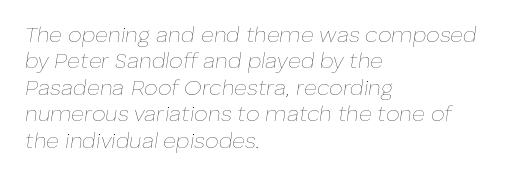
Q: Is the text bold? A: No.
Q: Is the text italic (slanted)? A: Yes, it leans right by about 8 degrees.
Q: Is the text underlined? A: No.
Q: How is the paragraph aligned? A: Left-aligned.
Q: Is the spacing between letters normal or unusually wide? A: Normal.
